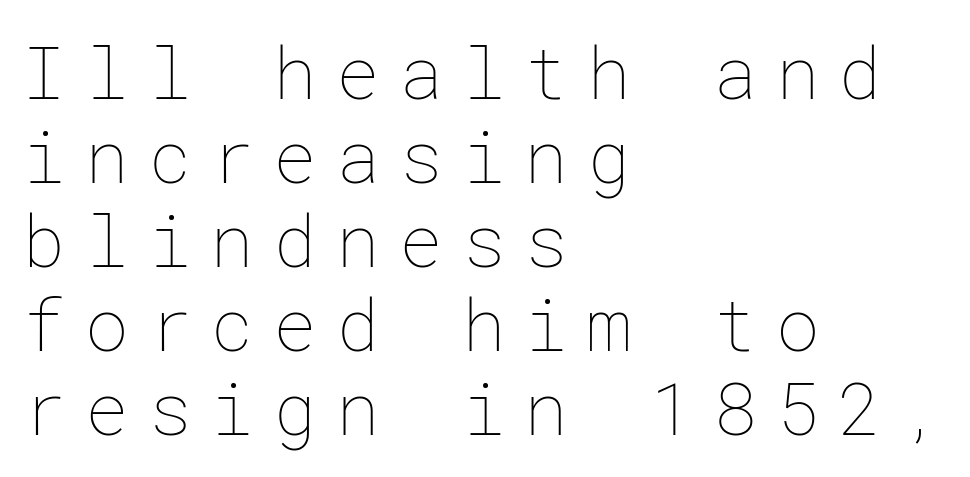
The cut favours lightness, reaching ordinary text weight at its darkest. These lines are set flush left with a ragged right edge. Just letters on the line, the space beneath them empty. The letterforms stand isolated, each surrounded by extra space.
